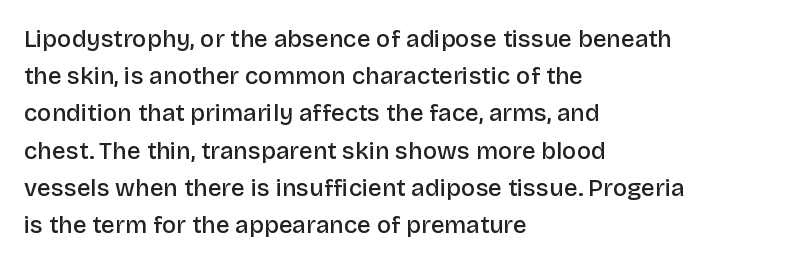
{"italic": "no", "bold": "semi", "underline": "no", "align": "left", "line_spacing": "normal", "line_spacing_ratio": 1.55, "letter_spacing": "normal", "letter_spacing_em": 0.0, "glyph_px": 24}
